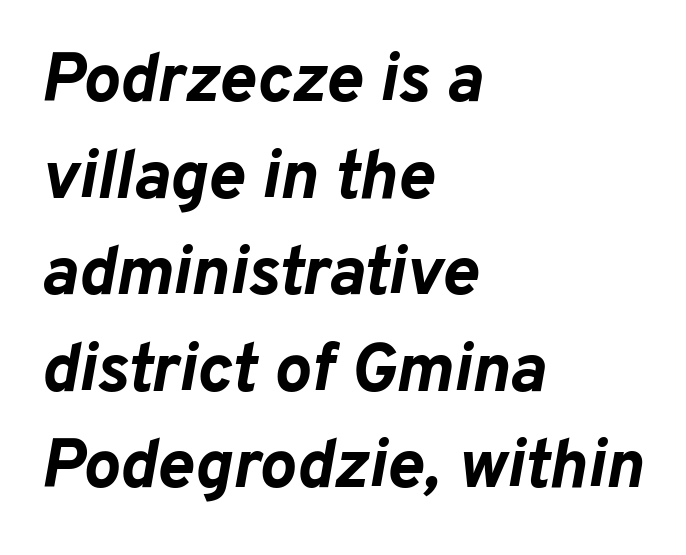
Q: Is the text bold? A: Yes.
Q: Is the text italic (slanted)? A: Yes, it leans right by about 10 degrees.
Q: Is the text underlined? A: No.
Q: How is the paragraph aligned? A: Left-aligned.
Q: Is the spacing between letters normal or unusually wide? A: Normal.
Q: Is the spacing between lines tight, normal or loose? A: Normal.
Q: Width (condensed, normal, or wide)? A: Normal.
Q: Stroke contrast? A: Low.
Q: x-height? A: Medium.
Q: Monospaced? A: No.
